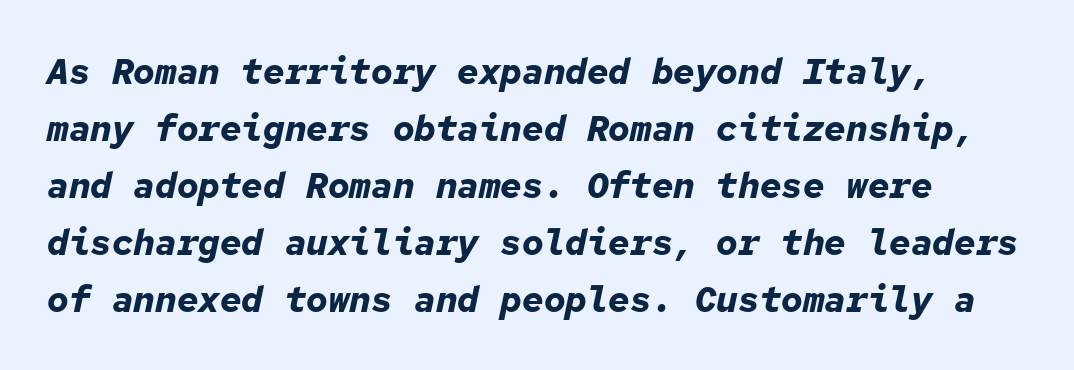
{"italic": "yes", "lean": "right", "slant_degrees": 12, "bold": "yes", "weight": "bold", "width": "normal", "stroke_contrast": "low", "x_height": "medium", "monospaced": "yes", "underline": "no", "line_spacing": "normal", "line_spacing_ratio": 1.58, "letter_spacing": "normal", "letter_spacing_em": 0.0, "glyph_px": 36}
